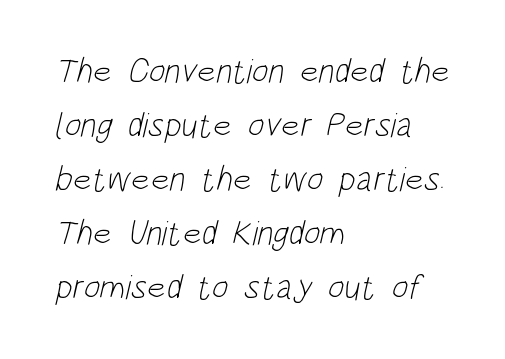
{"serif": "no", "bold": "no", "weight": "light", "width": "condensed", "stroke_contrast": "low", "x_height": "large", "monospaced": "no", "underline": "no", "align": "left", "line_spacing": "normal", "line_spacing_ratio": 1.54, "letter_spacing": "normal", "letter_spacing_em": 0.0, "glyph_px": 35}
